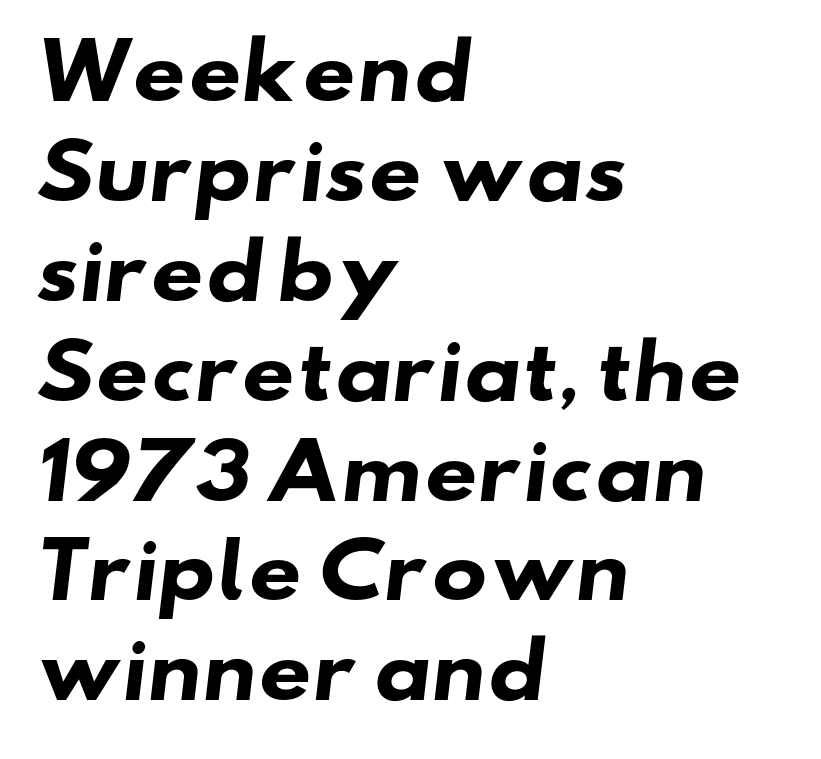
The image shows 74 px heavy, wide sans-serif type; set left-aligned, normal line spacing (1.35x), normal letter spacing, not underlined; low stroke contrast and a small x-height.
